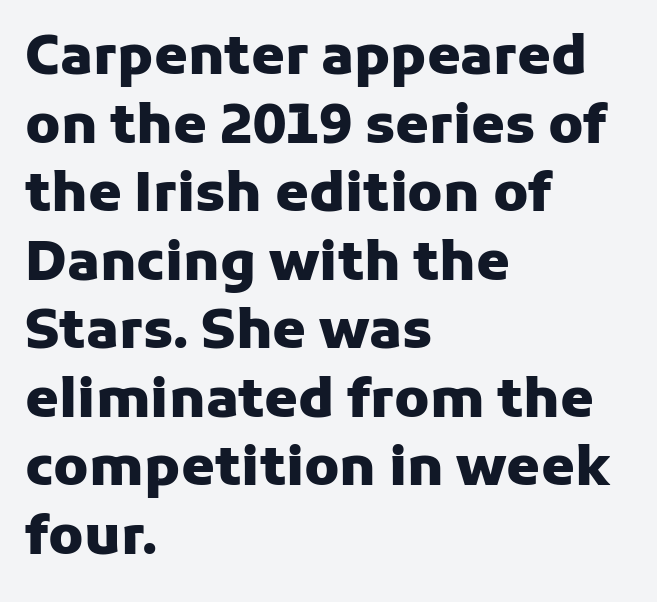
Q: Is the text bold? A: Yes.
Q: Is the text italic (slanted)? A: No, it is upright.
Q: Is the typeface a serif or a sans-serif typeface? A: Sans-serif.
Q: Is the text underlined? A: No.
Q: How is the paragraph aligned? A: Left-aligned.
Q: Is the spacing between letters normal or unusually wide? A: Normal.
Q: Is the spacing between lines tight, normal or loose? A: Normal.
Q: Width (condensed, normal, or wide)? A: Normal.
Q: Stroke contrast? A: Low.
Q: x-height? A: Medium.
Q: Monospaced? A: No.
